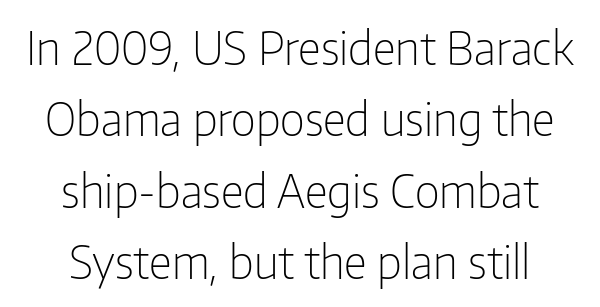
The image shows 46 px light, condensed sans-serif type, upright; set centered, normal line spacing (1.55x), normal letter spacing, not underlined; low stroke contrast and a medium x-height.
